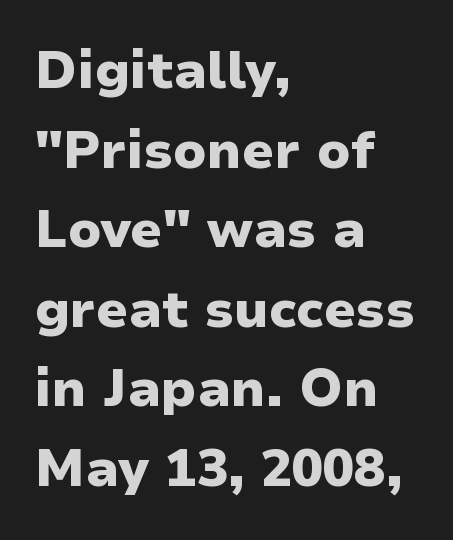
Q: Is the text bold? A: Yes.
Q: Is the text italic (slanted)? A: No, it is upright.
Q: Is the typeface a serif or a sans-serif typeface? A: Sans-serif.
Q: Is the text underlined? A: No.
Q: How is the paragraph aligned? A: Left-aligned.
Q: Is the spacing between letters normal or unusually wide? A: Normal.
Q: Is the spacing between lines tight, normal or loose? A: Normal.
Q: Width (condensed, normal, or wide)? A: Normal.
Q: Stroke contrast? A: Low.
Q: x-height? A: Medium.
Q: Monospaced? A: No.
